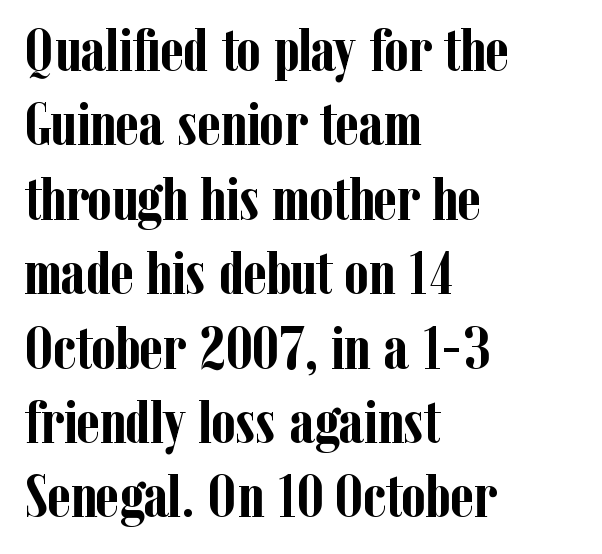
The image shows 62 px semibold, condensed serif type, upright; set left-aligned, line spacing 1.2x, normal letter spacing, not underlined; low stroke contrast and a medium x-height.
